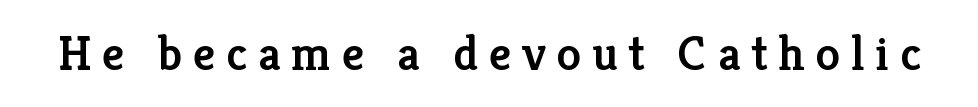
{"serif": "yes", "italic": "no", "bold": "semi", "weight": "semibold", "width": "normal", "stroke_contrast": "low", "x_height": "medium", "monospaced": "no", "underline": "no", "letter_spacing": "wide", "letter_spacing_em": 0.22, "glyph_px": 49}
